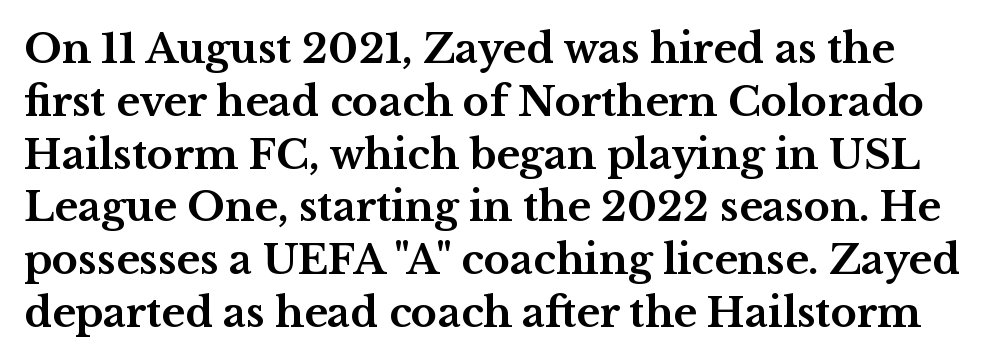
How would I describe the line gaps? Plain and ordinary. Typographically, this falls in the serif category. I'd describe the lettering as bold — thick and assertive. The passage shown is typed in a proportional face where columns would drift. Unlike italic type, these characters show no tilt at all.
